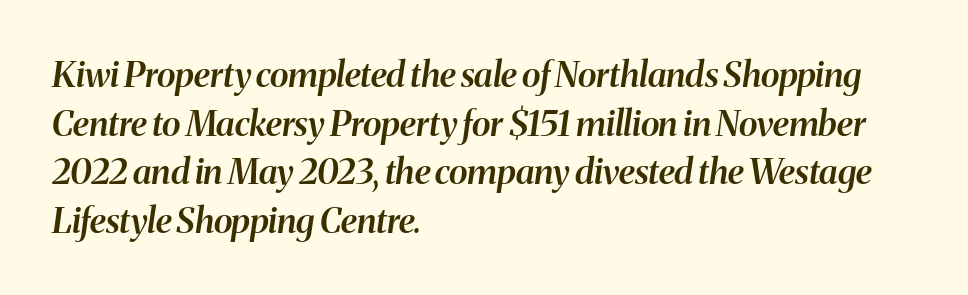
Descenders hang freely into open space. Stems and bowls a touch heavier than normal — semibold. The tracking reads as untouched default to a designer's eye. The rendering uses a moderate line-height, typical for paragraphs. Designer's note — italics engaged.
